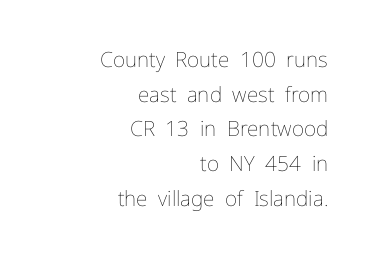
{"italic": "no", "bold": "no", "underline": "no", "align": "right", "line_spacing": "normal", "line_spacing_ratio": 1.65, "letter_spacing": "normal", "letter_spacing_em": 0.0, "glyph_px": 21}
